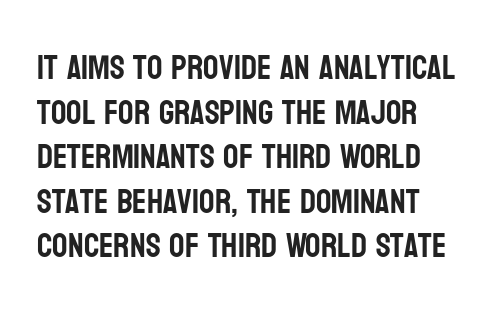
{"serif": "no", "italic": "no", "width": "condensed", "stroke_contrast": "low", "x_height": "large", "monospaced": "no", "underline": "no", "align": "left", "line_spacing": "normal", "line_spacing_ratio": 1.31, "letter_spacing": "normal", "letter_spacing_em": 0.0, "glyph_px": 34}
